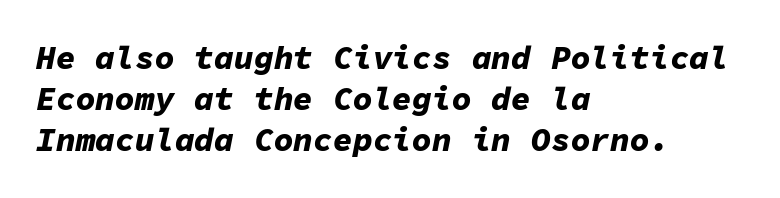
{"italic": "yes", "lean": "right", "slant_degrees": 11, "bold": "yes", "weight": "bold", "width": "normal", "stroke_contrast": "low", "x_height": "medium", "monospaced": "yes", "underline": "no", "align": "left", "line_spacing": "normal", "line_spacing_ratio": 1.25, "letter_spacing": "normal", "letter_spacing_em": 0.0, "glyph_px": 33}
